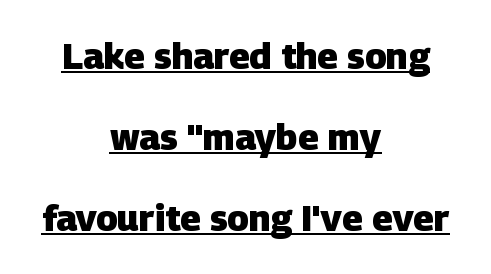
{"serif": "no", "bold": "yes", "weight": "heavy", "width": "normal", "stroke_contrast": "low", "x_height": "large", "monospaced": "no", "underline": "yes", "align": "center", "line_spacing": "loose", "line_spacing_ratio": 2.25, "letter_spacing": "normal", "letter_spacing_em": 0.0, "glyph_px": 36}
